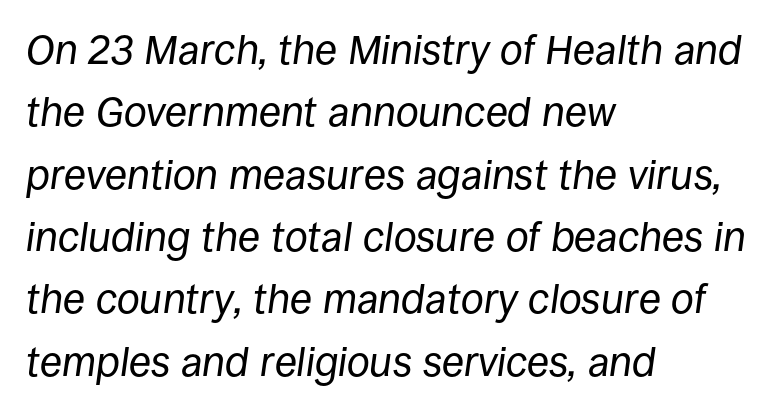
The type is set solid horizontally, with unmodified tracking. One glance says typical: line gaps are just what's usual. Think of a printed novel: that variable character pitch is what you see here. On a weight scale, this lands at 450 or below. Horizontally, the lines are justified to the leading edge only. Descenders hang freely into open space.
